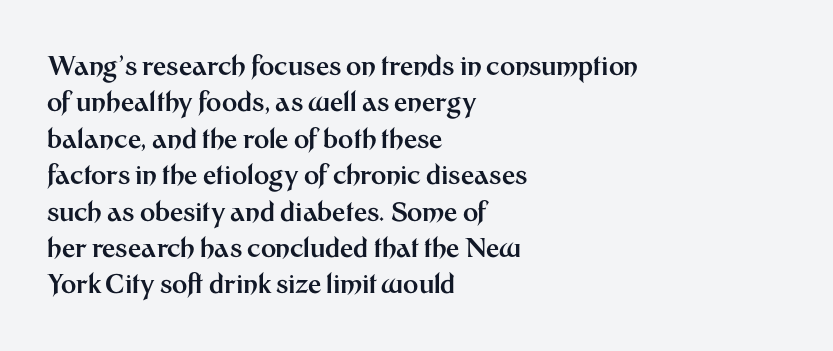
Characters remain perfectly vertical along every line. The passage is arranged the way most books set body copy — flush left. These lines sit exactly where default settings would place them. Nobody touched the tracking dial on this one. Descender tails drop into unmarked territory. Is the type bold? Yes — the strokes are clearly thick and heavy.
